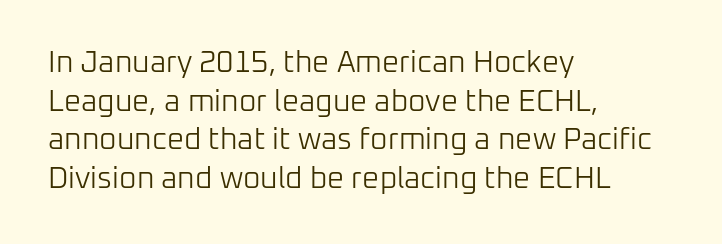
{"serif": "no", "italic": "no", "bold": "no", "weight": "light", "width": "normal", "stroke_contrast": "low", "x_height": "medium", "monospaced": "no", "underline": "no", "align": "left", "line_spacing": "normal", "line_spacing_ratio": 1.29, "letter_spacing": "normal", "letter_spacing_em": 0.0, "glyph_px": 30}
